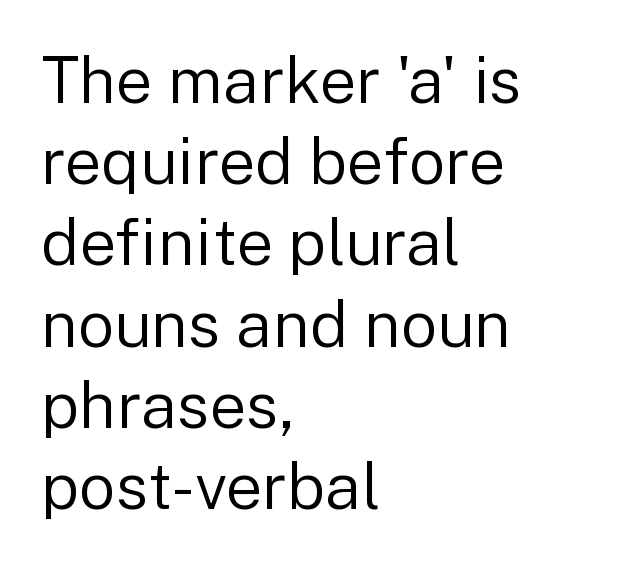
Q: Is the text bold? A: No.
Q: Is the text italic (slanted)? A: No, it is upright.
Q: Is the typeface a serif or a sans-serif typeface? A: Sans-serif.
Q: Is the text underlined? A: No.
Q: How is the paragraph aligned? A: Left-aligned.
Q: Is the spacing between letters normal or unusually wide? A: Normal.
Q: Is the spacing between lines tight, normal or loose? A: Normal.
Q: Width (condensed, normal, or wide)? A: Normal.
Q: Stroke contrast? A: Low.
Q: x-height? A: Medium.
Q: Monospaced? A: No.
